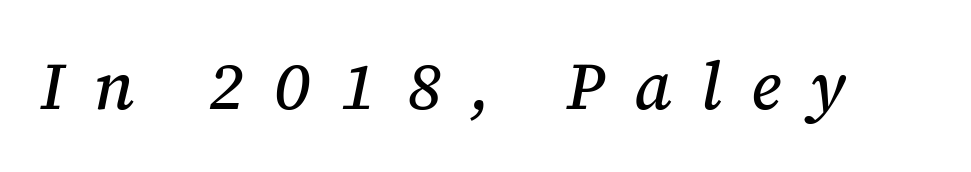
The image shows 66 px serif type, italic (leaning right); set unusually wide letter spacing (+0.45 em), not underlined; medium stroke contrast and a medium x-height.
